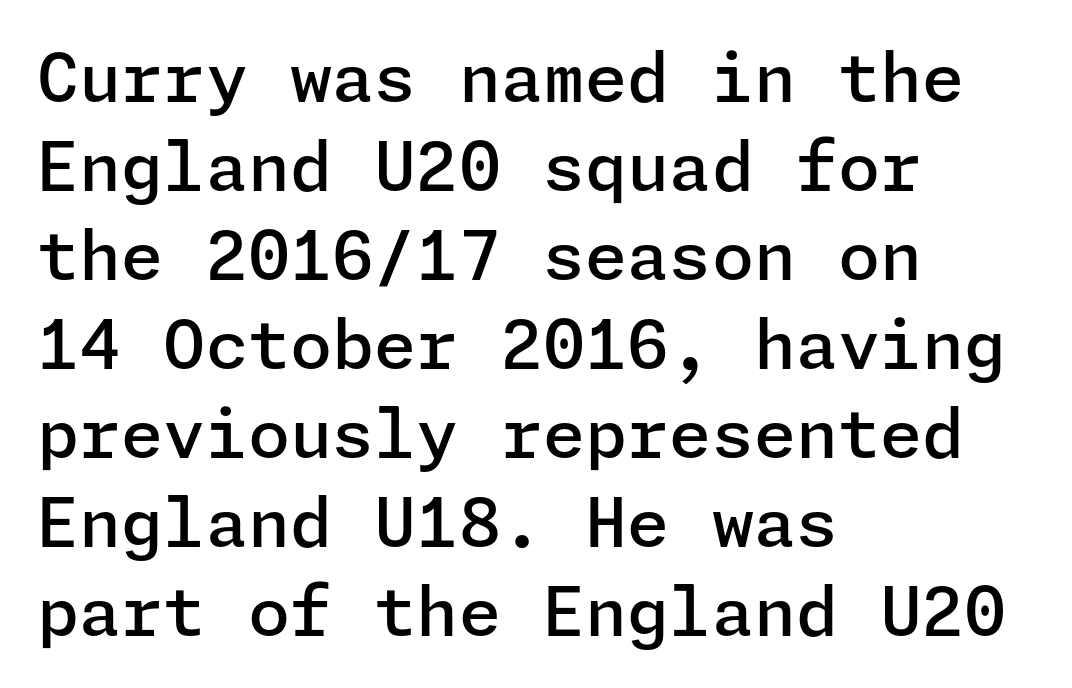
Typographically, this falls in the sans-serif category. Ordinary non-slanted type is in use. Emphasis by weight is partial: semibold. No extra tracking has been applied to these lines. The baseline area is clear.
